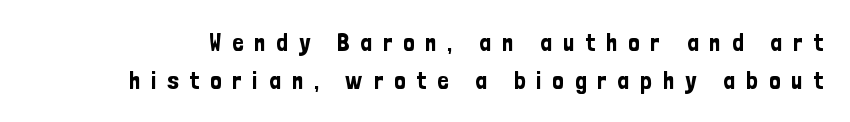
The image shows 25 px text type, upright; set normal line spacing (1.52x), unusually wide letter spacing (+0.44 em), not underlined.
